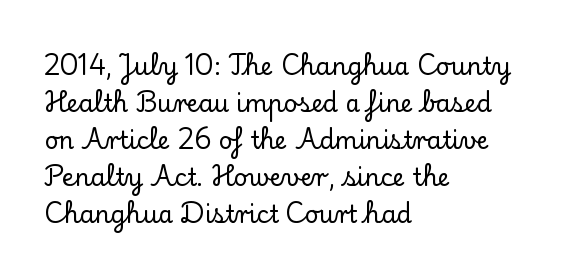
Q: Is the text italic (slanted)? A: No, it is upright.
Q: Is the text underlined? A: No.
Q: How is the paragraph aligned? A: Left-aligned.
Q: Is the spacing between letters normal or unusually wide? A: Normal.
Q: Is the spacing between lines tight, normal or loose? A: Normal.
